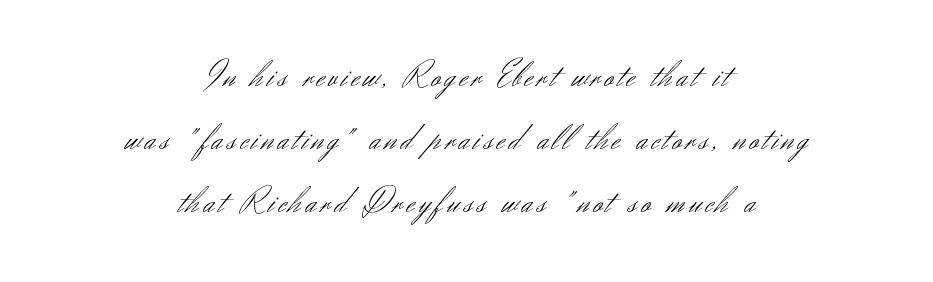
Q: Is the text bold? A: No.
Q: Is the text italic (slanted)? A: Yes.
Q: Is the typeface a serif or a sans-serif typeface? A: Sans-serif.
Q: Is the text underlined? A: No.
Q: How is the paragraph aligned? A: Centered.
Q: Width (condensed, normal, or wide)? A: Normal.
Q: Stroke contrast? A: Medium.
Q: x-height? A: Small.
Q: Monospaced? A: No.
